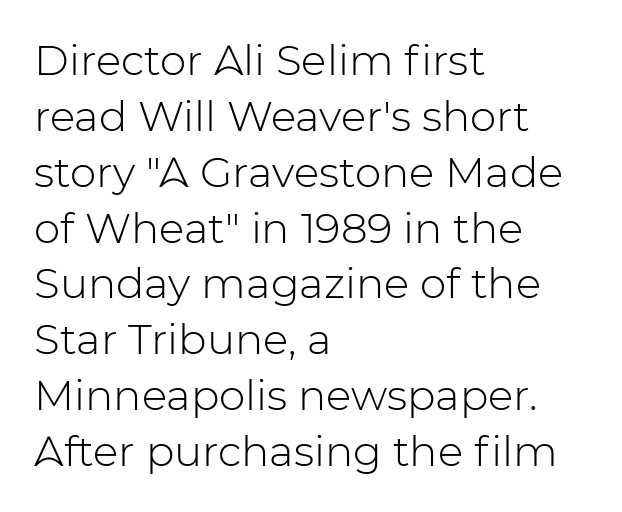
There is no visible air inserted between adjacent glyphs. Unlike italic type, these characters show no tilt at all. The rendering shows plain stroke endings on the letterforms — a sans-serif design. Reading down the block, your eye returns to a fixed left position each line.
